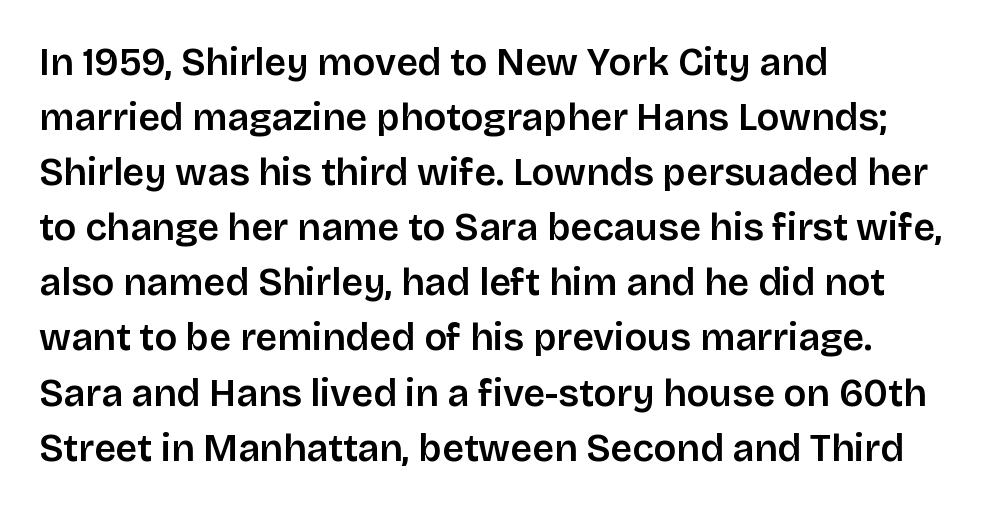
Regarding leading, the lines here are spaced in the standard way. Varying glyph widths throughout — classic text-font behaviour. The passage shown is typeset with a sans-serif family. Casual observation: everything's shoved over to the left.
